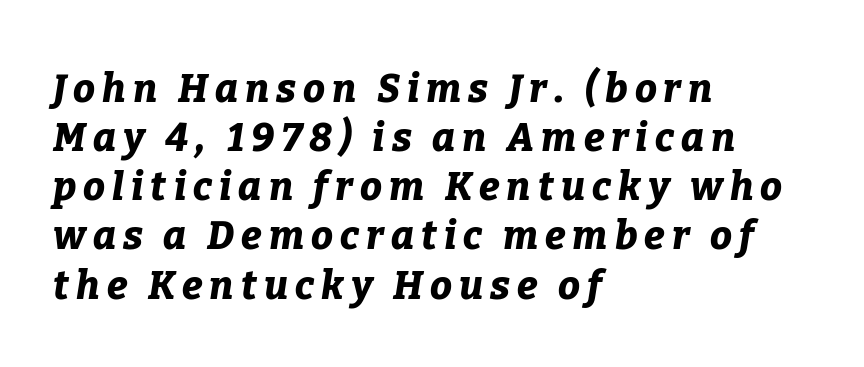
This block has exactly the height ordinary leading produces. Do the characters align in a grid? No, the font is proportional. Strong, thick strokes mark this as bold type. Posture: slanted.
